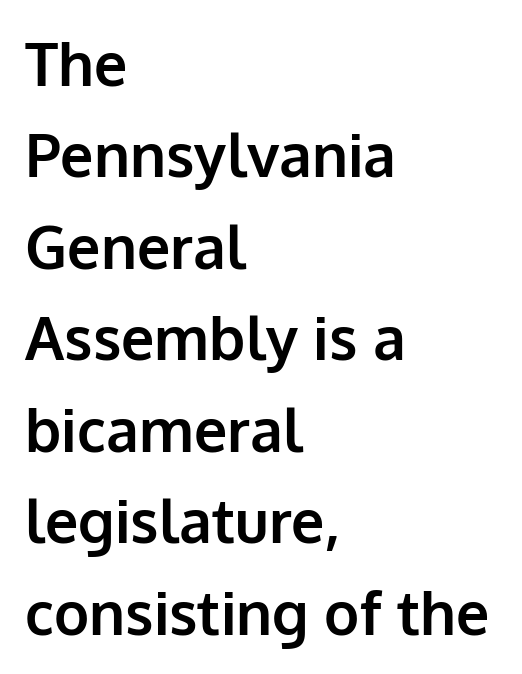
{"serif": "no", "italic": "no", "bold": "yes", "weight": "bold", "width": "normal", "stroke_contrast": "low", "x_height": "medium", "monospaced": "no", "underline": "no", "align": "left", "line_spacing": "normal", "line_spacing_ratio": 1.55, "letter_spacing": "normal", "letter_spacing_em": 0.0, "glyph_px": 59}
